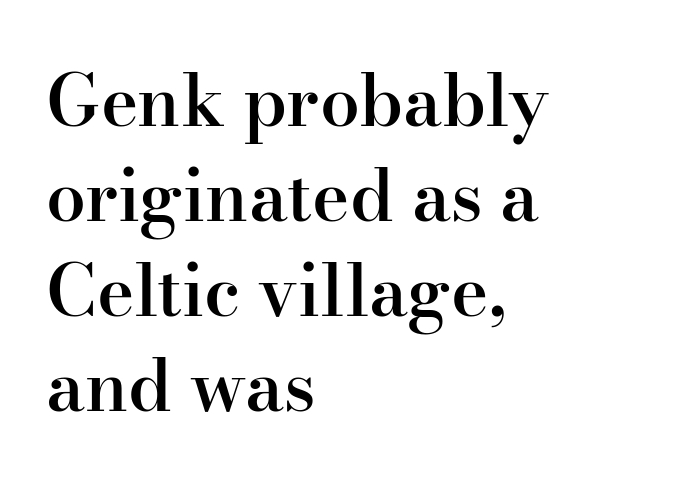
The image shows 71 px semibold serif type, upright; set left-aligned, normal line spacing (1.34x), normal letter spacing, not underlined; high stroke contrast and a small x-height.
